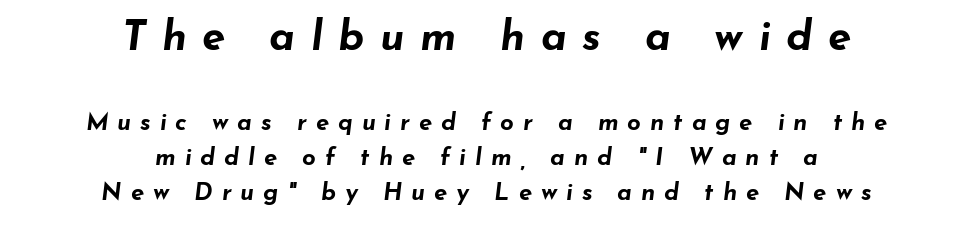
One glance says typical: line gaps are just what's usual. The face used here is proportionally spaced, like ordinary book or web type. Substantial extra tracking has been applied to these lines. The upper block of text is set noticeably larger than the block beneath it. The specimen reads as italic at a glance.
